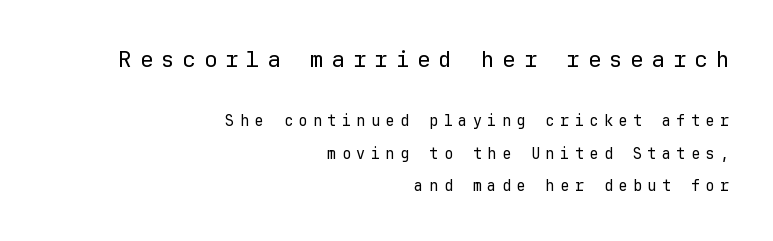
Of the two passages, the one on top uses the larger point size. Quick note: underline off. The letters stand upright; this is a roman face. This sample trades compactness for vertical openness between lines. Horizontal alignment here is rightward, an uncommon choice for prose.
